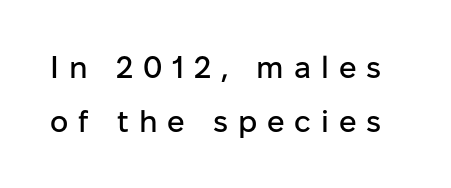
Rendered with straight, roman letterforms. The space beneath each line is pristine and unruled. Spacing verdict: proportional, widths tailored to each character. The type family on display is of the sans-serif kind. Caption: expanded tracking, letters set apart.
